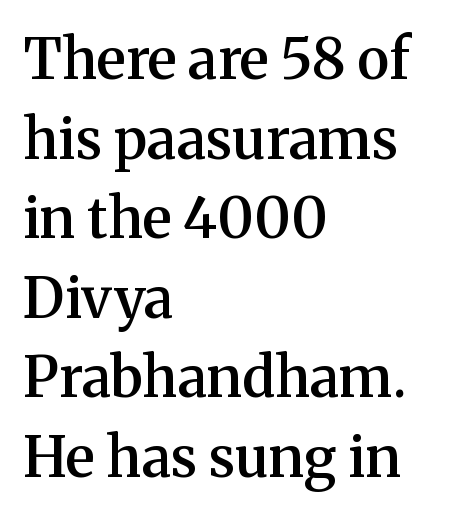
Font category for this specimen: serif. The space beneath each line is pristine and unruled. There is no visible air inserted between adjacent glyphs. Every row of glyphs begins at an identical x-position on the left. How heavy is the stroke? Medium-heavy — a semibold, shy of bold. Every stem runs plumb, perpendicular to the baseline.
